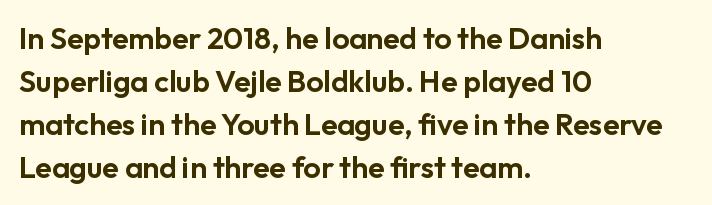
{"serif": "no", "italic": "no", "width": "normal", "stroke_contrast": "low", "x_height": "medium", "monospaced": "no", "underline": "no", "align": "left", "line_spacing": "normal", "line_spacing_ratio": 1.43, "letter_spacing": "normal", "letter_spacing_em": 0.0, "glyph_px": 30}
